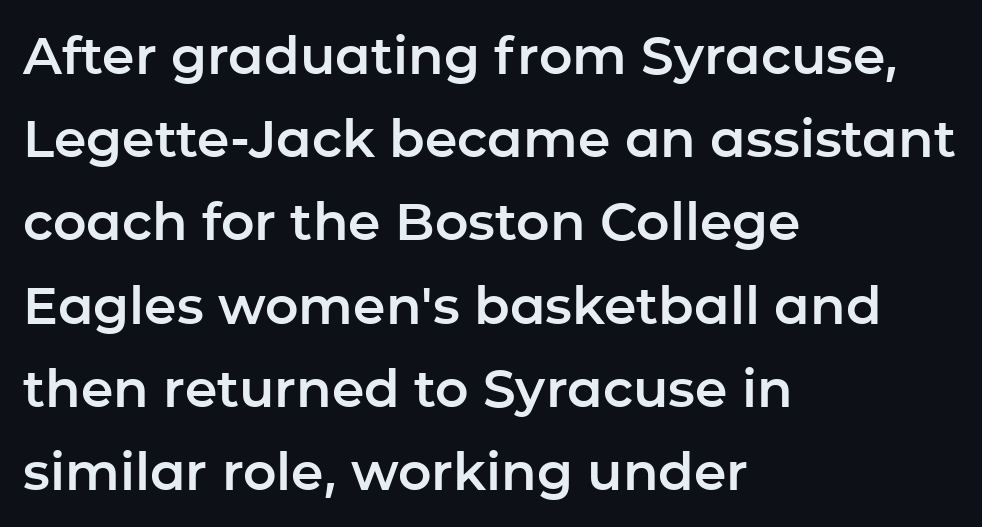
Line starts are locked; line ends wander. The gaps between neighbouring characters are ordinary and unremarkable. The gap between lines stays unmarked. Is this a fixed-width face? No — the glyphs have proportional, varying widths.
